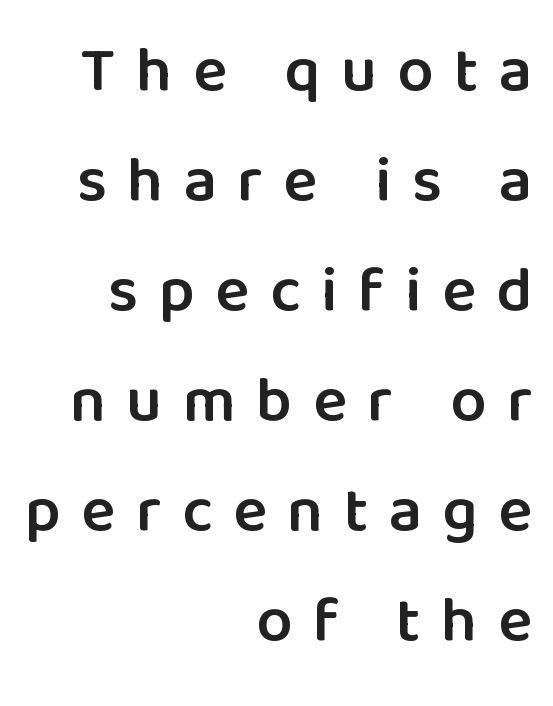
The image shows 64 px semibold sans-serif type, upright; set right-aligned, line spacing 1.72x, unusually wide letter spacing (+0.32 em), not underlined; low stroke contrast and a medium x-height.
